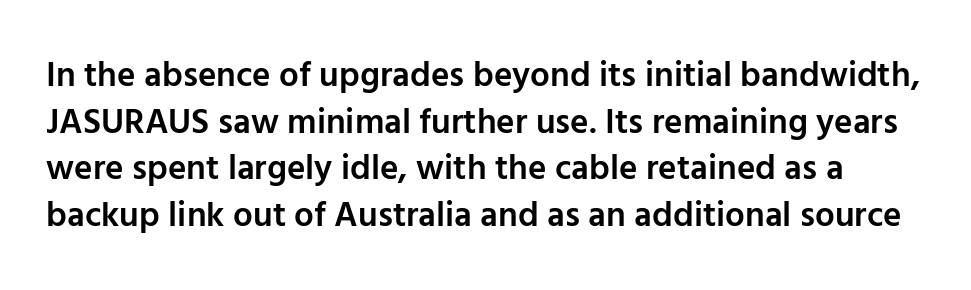
Is this a fixed-width face? No — the glyphs have proportional, varying widths. The space directly below the letters is spotless. What's the leading like? Ordinary, nothing unusual. If you drew a line through each stem, it would be perfectly vertical. The face used here is a sans, in the tradition of grotesques and geometrics.
